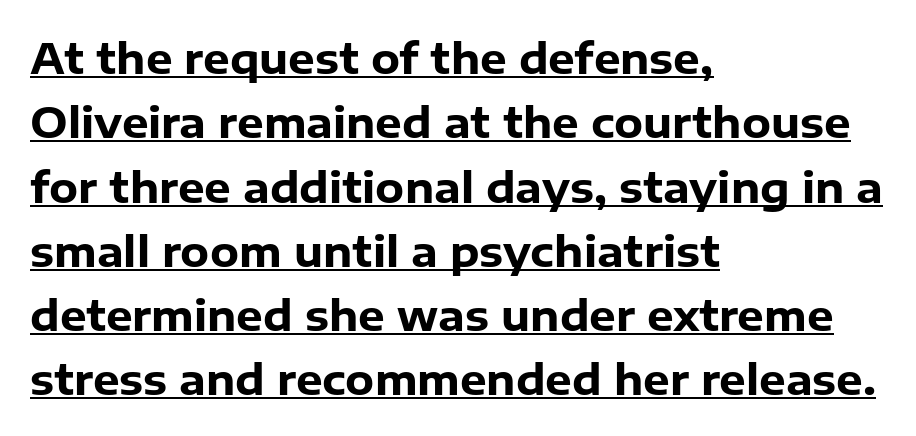
The tracking reads as untouched default to a designer's eye. A full-strength bold gives these letters their thick strokes. The rendering uses natural spacing where letterforms have individual widths. This block has exactly the height ordinary leading produces.
